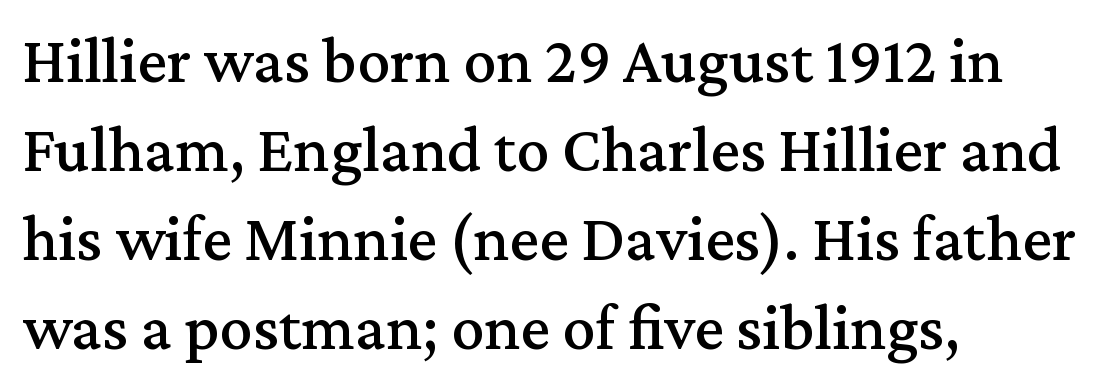
The image shows 66 px serif type, upright; set left-aligned, normal line spacing (1.35x), normal letter spacing, not underlined; medium stroke contrast and a medium x-height.
